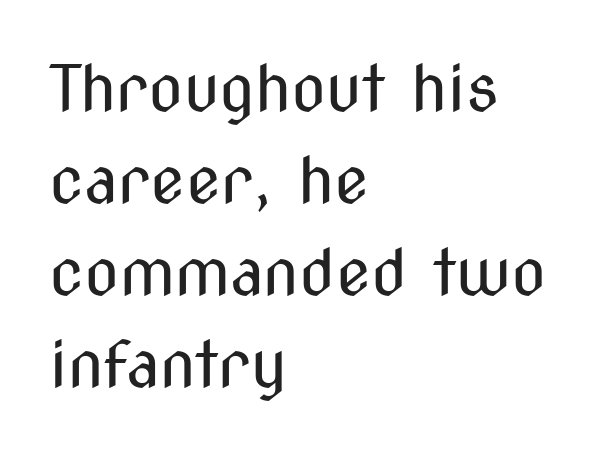
Q: Is the text bold? A: No.
Q: Is the text italic (slanted)? A: No, it is upright.
Q: Is the typeface a serif or a sans-serif typeface? A: Sans-serif.
Q: Is the text underlined? A: No.
Q: How is the paragraph aligned? A: Left-aligned.
Q: Is the spacing between letters normal or unusually wide? A: Normal.
Q: Is the spacing between lines tight, normal or loose? A: Normal.
Q: Width (condensed, normal, or wide)? A: Condensed.
Q: Stroke contrast? A: Medium.
Q: x-height? A: Medium.
Q: Monospaced? A: No.
